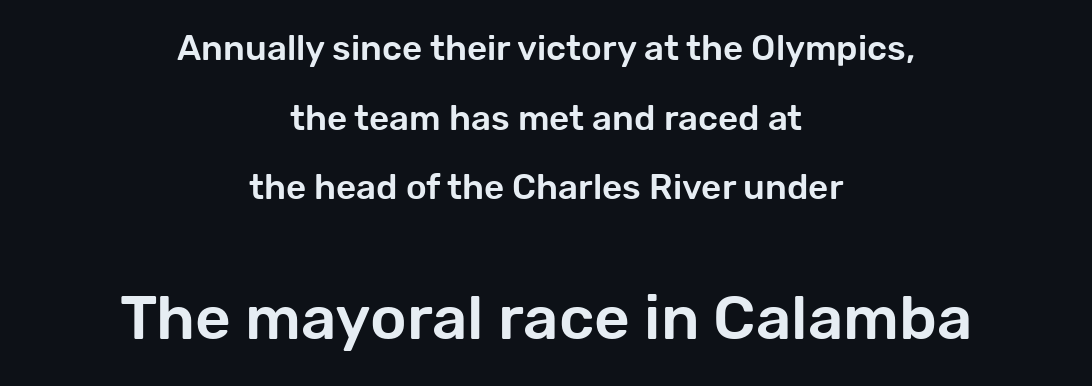
{"serif": "no", "italic": "no", "width": "normal", "stroke_contrast": "low", "x_height": "medium", "monospaced": "no", "underline": "no", "align": "center", "line_spacing": "loose", "line_spacing_ratio": 1.99, "letter_spacing": "normal", "letter_spacing_em": 0.0, "larger_block": "second", "size_ratio": 1.77, "glyph_px": 62}
